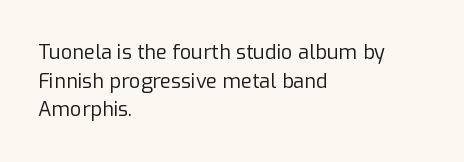
{"italic": "no", "bold": "no", "underline": "no", "align": "left", "line_spacing": "normal", "line_spacing_ratio": 1.43, "letter_spacing": "normal", "letter_spacing_em": 0.0, "glyph_px": 20}
